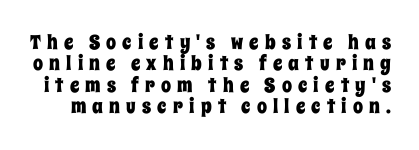
Q: Is the text italic (slanted)? A: No, it is upright.
Q: Is the text underlined? A: No.
Q: Is the spacing between letters normal or unusually wide? A: Unusually wide.
Q: Is the spacing between lines tight, normal or loose? A: Tight.
